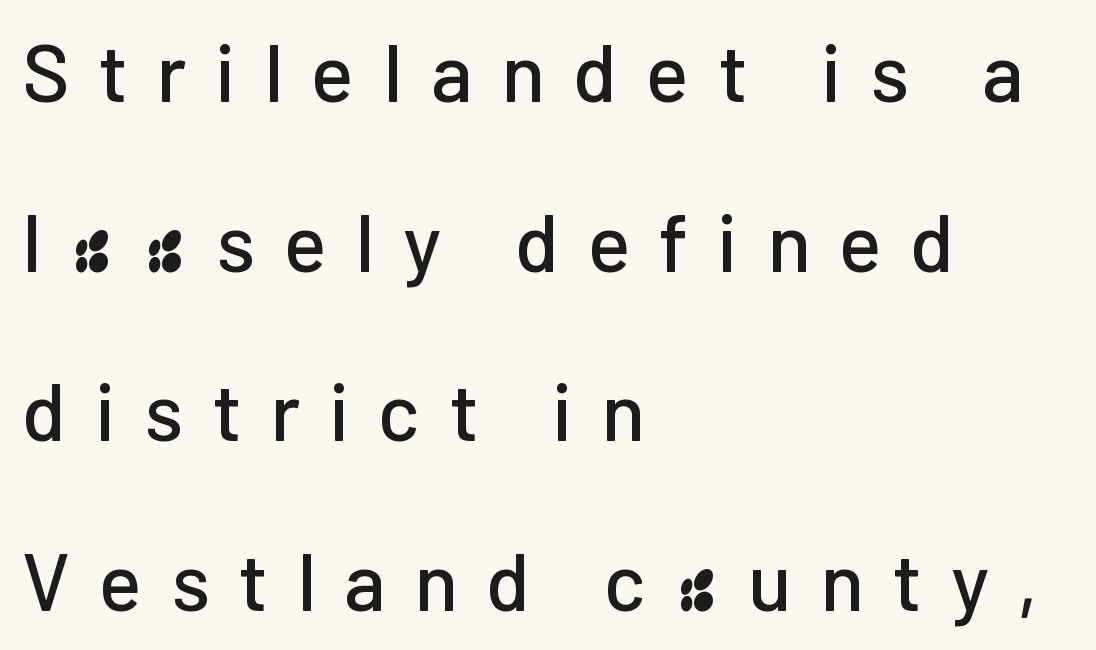
Every row of glyphs begins at an identical x-position on the left. The characters display no serif detailing; their extremities are plain. The line-height multiplier appears high, well above default. Varying glyph widths throughout — classic text-font behaviour.
